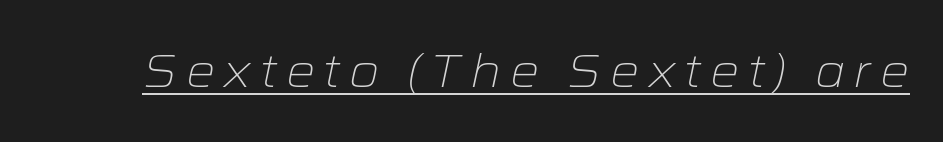
Q: Is the text bold? A: No.
Q: Is the text italic (slanted)? A: Yes, it leans right by about 12 degrees.
Q: Is the text underlined? A: Yes.
Q: Width (condensed, normal, or wide)? A: Wide.
Q: Stroke contrast? A: Low.
Q: x-height? A: Medium.
Q: Monospaced? A: No.
